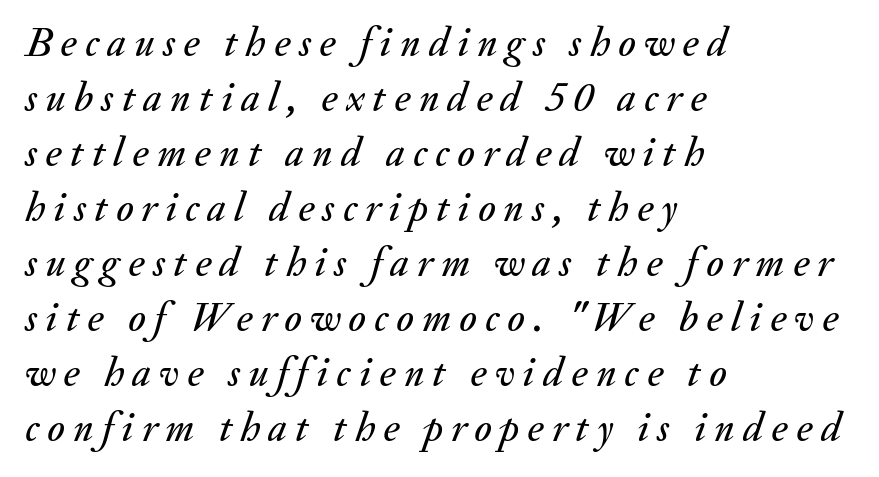
Q: Is the text italic (slanted)? A: Yes, it leans right by about 20 degrees.
Q: Is the text underlined? A: No.
Q: How is the paragraph aligned? A: Left-aligned.
Q: Is the spacing between letters normal or unusually wide? A: Unusually wide.
Q: Is the spacing between lines tight, normal or loose? A: Normal.
Q: Width (condensed, normal, or wide)? A: Normal.
Q: Stroke contrast? A: Medium.
Q: x-height? A: Small.
Q: Monospaced? A: No.
